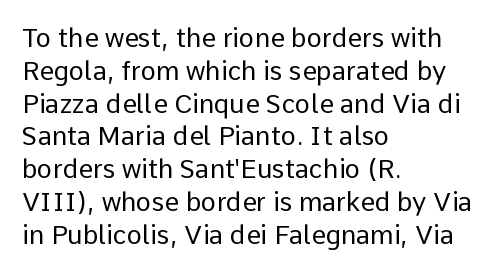
The image shows 26 px text type, upright; set left-aligned, normal line spacing (1.26x), normal letter spacing, not underlined.
